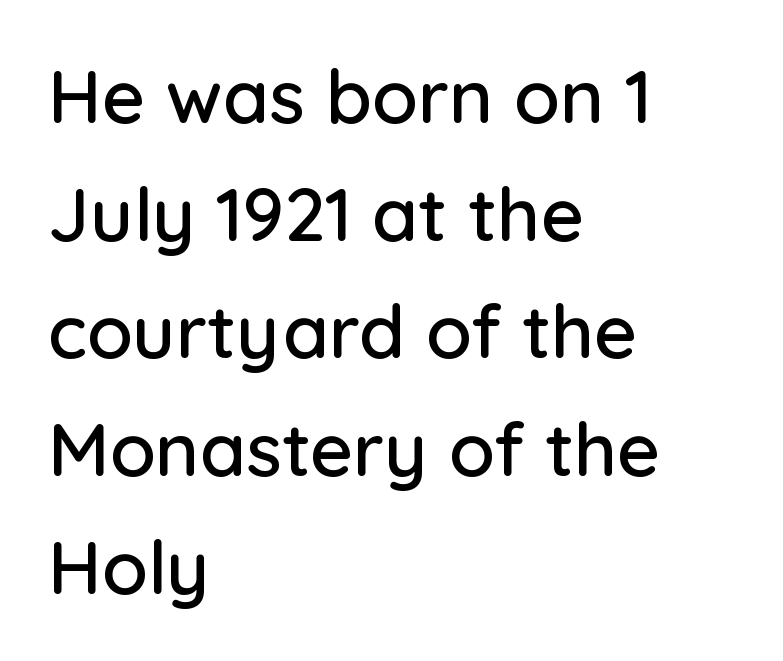
{"serif": "no", "italic": "no", "width": "normal", "stroke_contrast": "low", "x_height": "medium", "monospaced": "no", "underline": "no", "align": "left", "line_spacing": "normal", "line_spacing_ratio": 1.57, "letter_spacing": "normal", "letter_spacing_em": 0.0, "glyph_px": 75}
